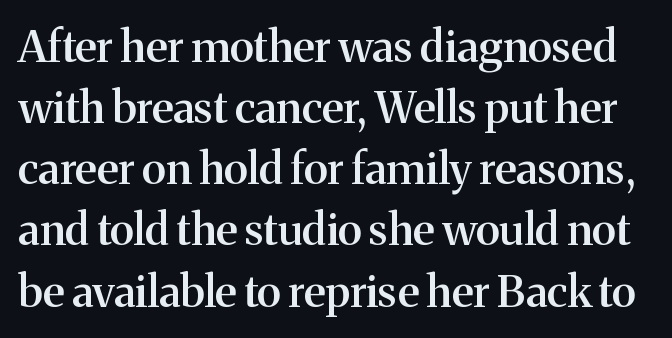
Q: Is the text bold? A: Semi-bold.
Q: Is the text italic (slanted)? A: No, it is upright.
Q: Is the typeface a serif or a sans-serif typeface? A: Serif.
Q: Is the text underlined? A: No.
Q: Is the spacing between letters normal or unusually wide? A: Normal.
Q: Is the spacing between lines tight, normal or loose? A: Normal.
Q: Width (condensed, normal, or wide)? A: Normal.
Q: Stroke contrast? A: Medium.
Q: x-height? A: Medium.
Q: Monospaced? A: No.
